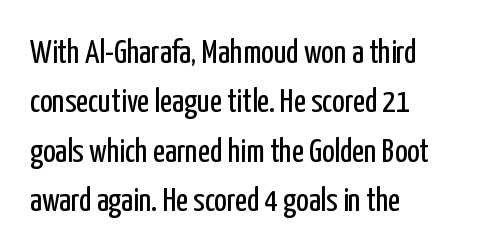
Q: Is the text bold? A: No.
Q: Is the text italic (slanted)? A: No, it is upright.
Q: Is the typeface a serif or a sans-serif typeface? A: Sans-serif.
Q: Is the text underlined? A: No.
Q: How is the paragraph aligned? A: Left-aligned.
Q: Is the spacing between letters normal or unusually wide? A: Normal.
Q: Is the spacing between lines tight, normal or loose? A: Normal.
Q: Width (condensed, normal, or wide)? A: Condensed.
Q: Stroke contrast? A: Low.
Q: x-height? A: Medium.
Q: Monospaced? A: No.
